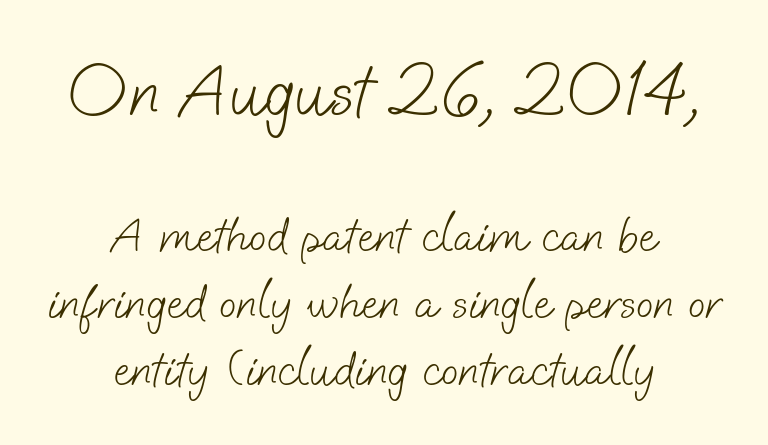
Q: Is the text bold? A: No.
Q: Is the typeface a serif or a sans-serif typeface? A: Sans-serif.
Q: Is the text underlined? A: No.
Q: How is the paragraph aligned? A: Centered.
Q: Is the spacing between letters normal or unusually wide? A: Normal.
Q: Is the spacing between lines tight, normal or loose? A: Normal.
Q: Which block of text is set in a larger size, the first (top) or the second (bottom)? A: The first (top) one.
Q: Width (condensed, normal, or wide)? A: Normal.
Q: Stroke contrast? A: Low.
Q: x-height? A: Small.
Q: Monospaced? A: No.
